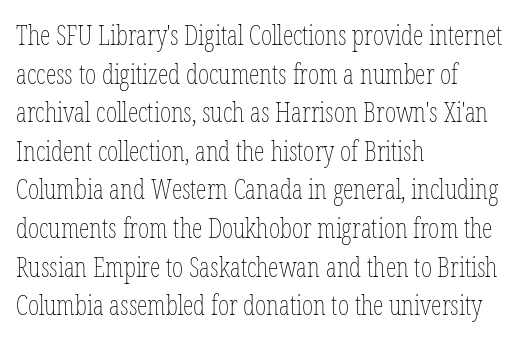
Q: Is the text bold? A: No.
Q: Is the text italic (slanted)? A: No, it is upright.
Q: Is the text underlined? A: No.
Q: How is the paragraph aligned? A: Left-aligned.
Q: Is the spacing between letters normal or unusually wide? A: Normal.
Q: Is the spacing between lines tight, normal or loose? A: Normal.
